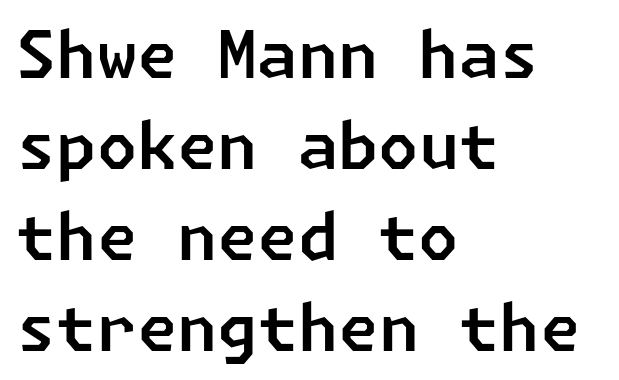
Underlining? Definitely not there. The face used here is a sans, in the tradition of grotesques and geometrics. The text block is weighted toward the left margin, trailing off unevenly rightward. Regarding leading, the lines here are spaced in the standard way. Each word holds together tightly as a unit, with standard inter-letter gaps.
